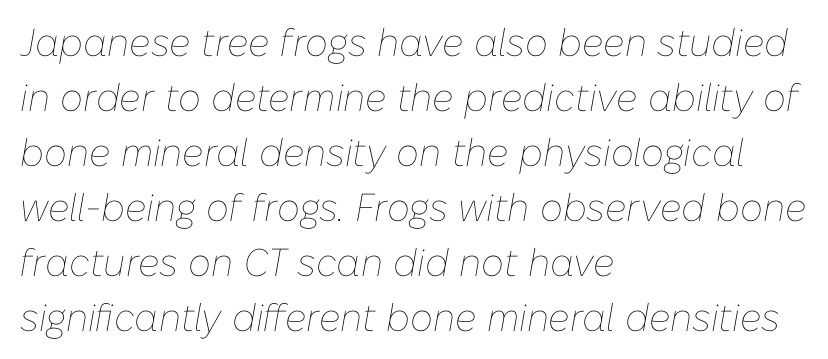
The space beneath each line is pristine and unruled. This reads as an unemphasized weight, regular at the heaviest. Compared with typical body copy, the letter spacing here is the same. If you drew a ruler down the left edge, every line would touch it. The block of text has a typical density, with ordinary space between rows.
